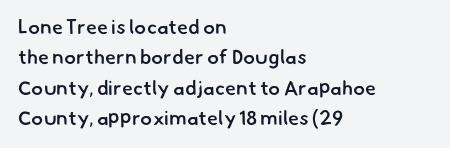
The image shows 20 px text type; set left-aligned, normal line spacing (1.52x), normal letter spacing, not underlined.
